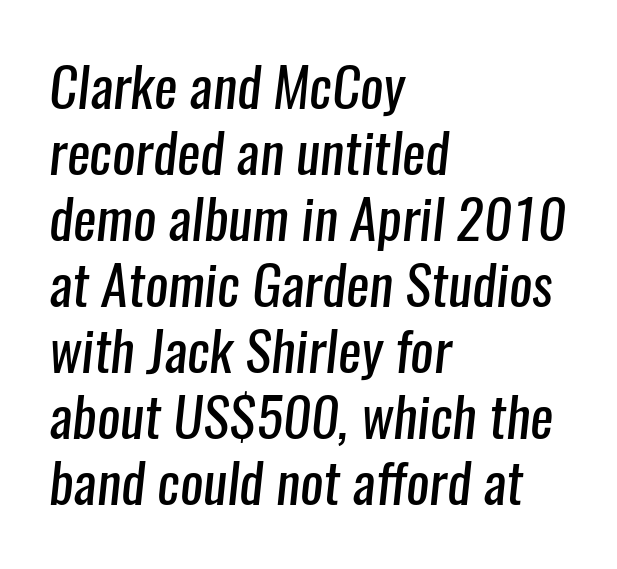
{"serif": "no", "bold": "no", "weight": "regular", "width": "condensed", "stroke_contrast": "low", "x_height": "medium", "monospaced": "no", "underline": "no", "align": "left", "line_spacing_ratio": 1.2, "letter_spacing": "normal", "letter_spacing_em": 0.0, "glyph_px": 55}
